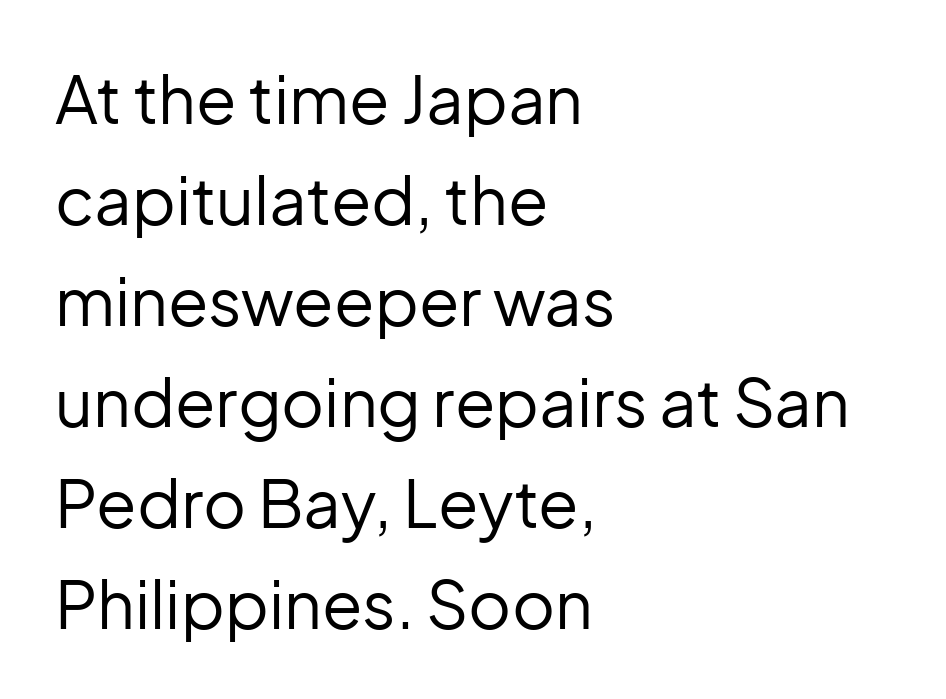
{"serif": "no", "italic": "no", "bold": "no", "weight": "regular", "width": "normal", "stroke_contrast": "low", "x_height": "medium", "monospaced": "no", "underline": "no", "align": "left", "line_spacing": "normal", "line_spacing_ratio": 1.53, "letter_spacing": "normal", "letter_spacing_em": 0.0, "glyph_px": 66}
